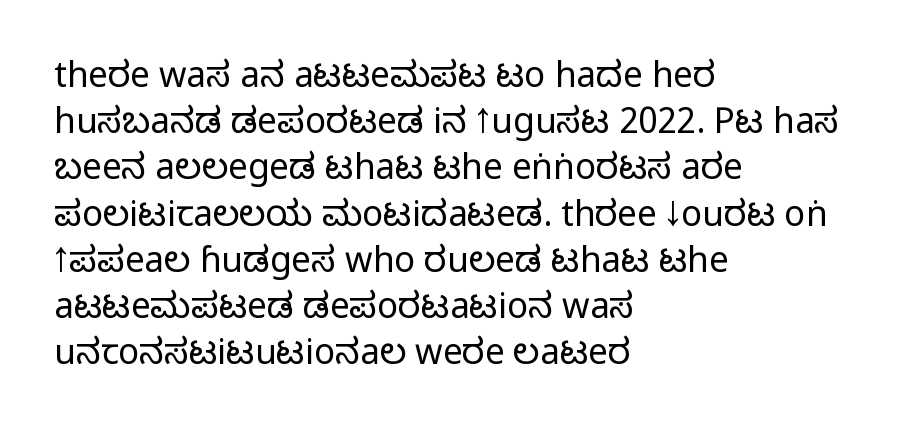
{"serif": "no", "italic": "no", "bold": "no", "weight": "regular", "width": "condensed", "stroke_contrast": "low", "x_height": "large", "monospaced": "no", "underline": "no", "align": "left", "line_spacing": "normal", "line_spacing_ratio": 1.32, "letter_spacing": "normal", "letter_spacing_em": 0.0, "glyph_px": 35}
